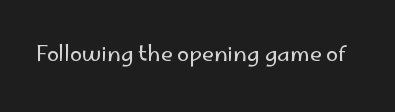
{"italic": "no", "bold": "no", "underline": "no", "letter_spacing": "normal", "letter_spacing_em": 0.0, "glyph_px": 22}
